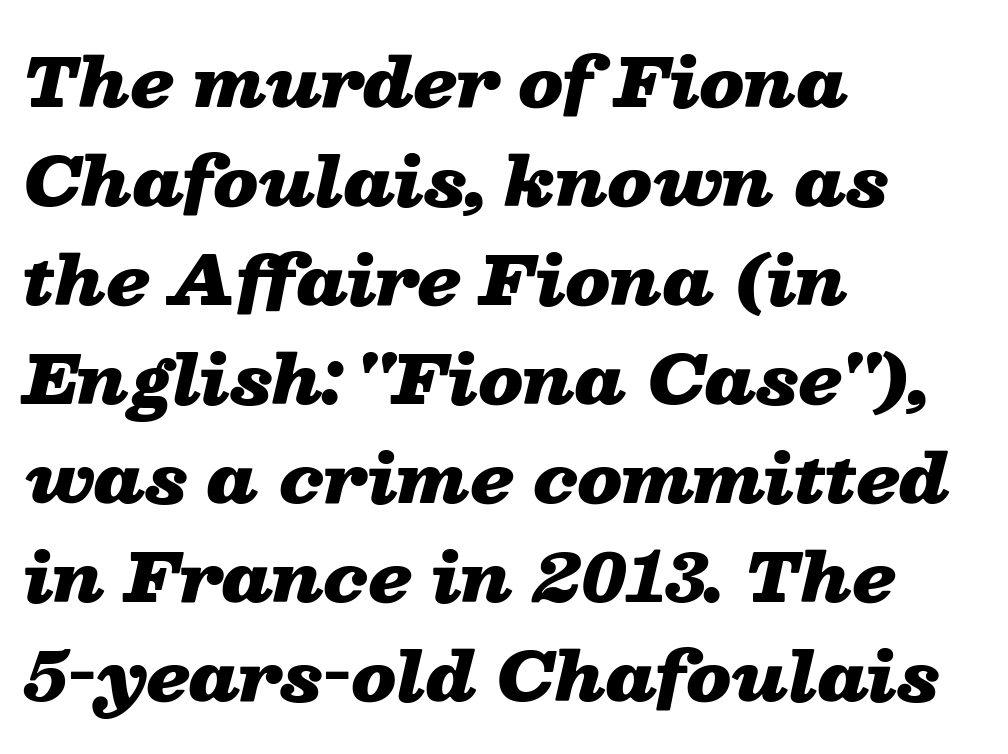
Q: Is the text bold? A: Yes.
Q: Is the text italic (slanted)? A: Yes, it leans right by about 13 degrees.
Q: Is the text underlined? A: No.
Q: How is the paragraph aligned? A: Left-aligned.
Q: Is the spacing between letters normal or unusually wide? A: Normal.
Q: Is the spacing between lines tight, normal or loose? A: Normal.
Q: Width (condensed, normal, or wide)? A: Wide.
Q: Stroke contrast? A: Low.
Q: x-height? A: Medium.
Q: Monospaced? A: No.
